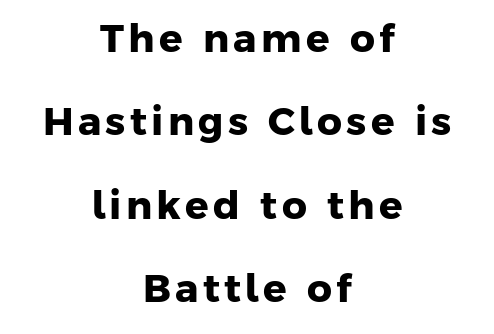
{"serif": "no", "bold": "yes", "weight": "heavy", "width": "normal", "stroke_contrast": "low", "x_height": "medium", "monospaced": "no", "underline": "no", "align": "center", "line_spacing": "loose", "line_spacing_ratio": 2.14, "glyph_px": 39}
